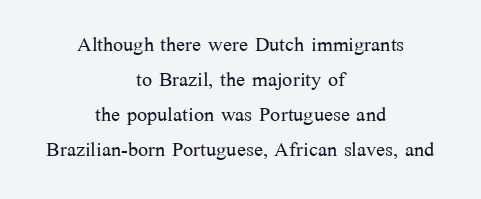
A student would call this center alignment; a typographer would say set centered. The specimen reads as upright at a glance. No letter is thick-stroked: the sample isn't bold. Decoration check: the copy has no underline.
